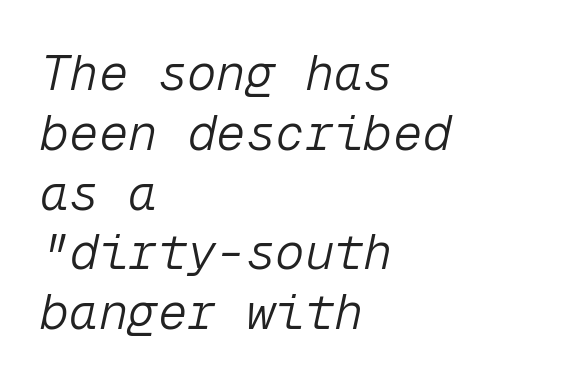
{"italic": "yes", "lean": "right", "slant_degrees": 12, "bold": "no", "weight": "light", "width": "normal", "stroke_contrast": "low", "x_height": "medium", "monospaced": "yes", "underline": "no", "align": "left", "line_spacing_ratio": 1.22, "letter_spacing": "normal", "letter_spacing_em": 0.0, "glyph_px": 49}
